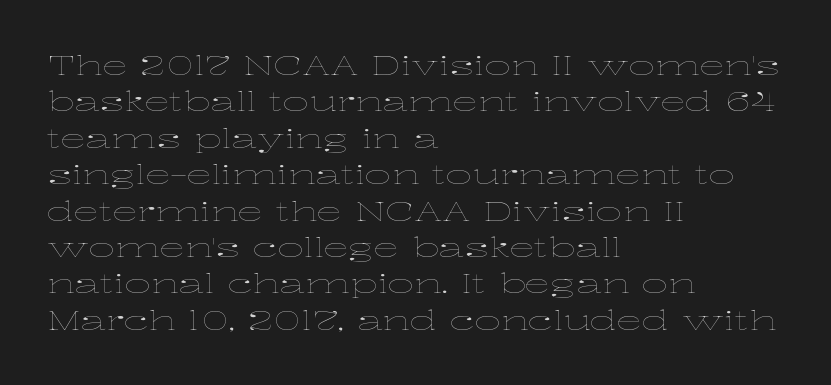
{"italic": "no", "bold": "no", "underline": "no", "align": "left", "line_spacing": "normal", "line_spacing_ratio": 1.4, "letter_spacing": "normal", "letter_spacing_em": 0.0, "glyph_px": 26}
